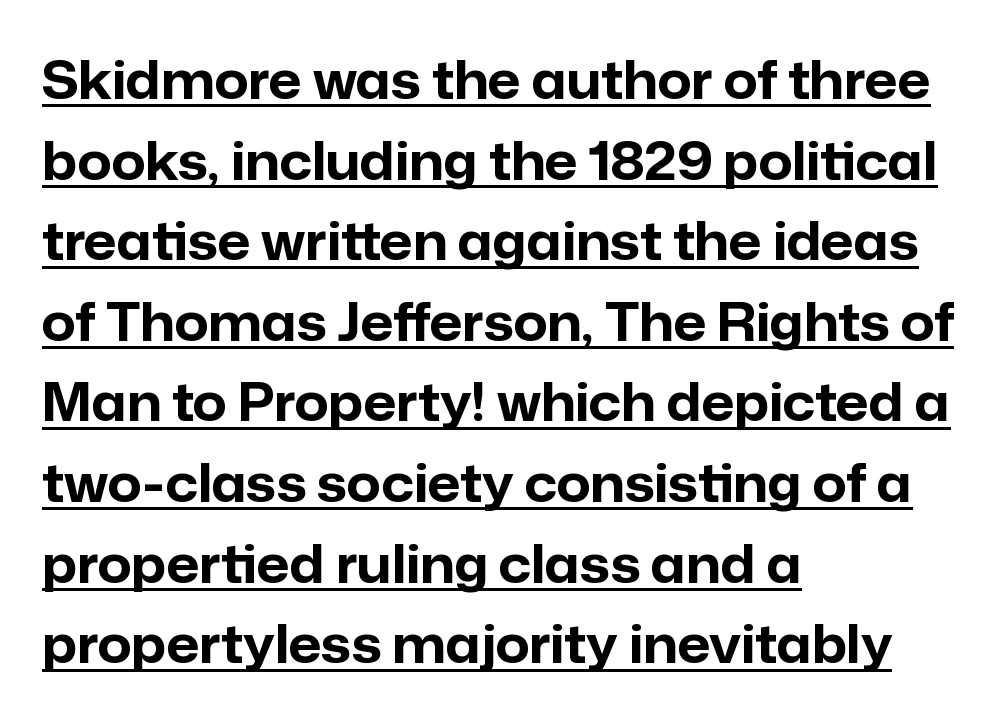
{"serif": "no", "italic": "no", "bold": "yes", "weight": "bold", "width": "normal", "stroke_contrast": "low", "x_height": "medium", "monospaced": "no", "underline": "yes", "align": "left", "line_spacing": "normal", "line_spacing_ratio": 1.55, "letter_spacing": "normal", "letter_spacing_em": 0.0, "glyph_px": 52}
